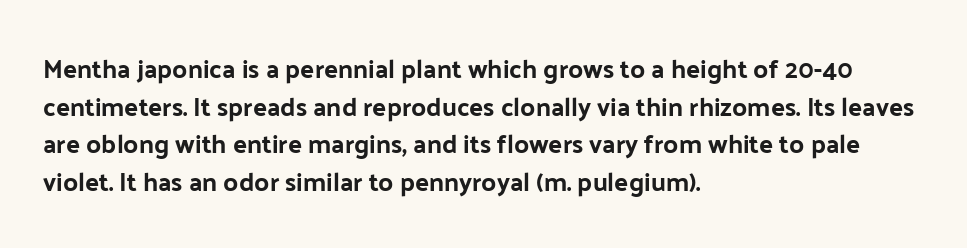
Which margin do the lines hug? The left one — the right edge is uneven. This sample uses plain, unmodified letter spacing. Glance below the letters and you will spot only blank space. Baseline-to-baseline distance is the conventional proportion of letter height.
